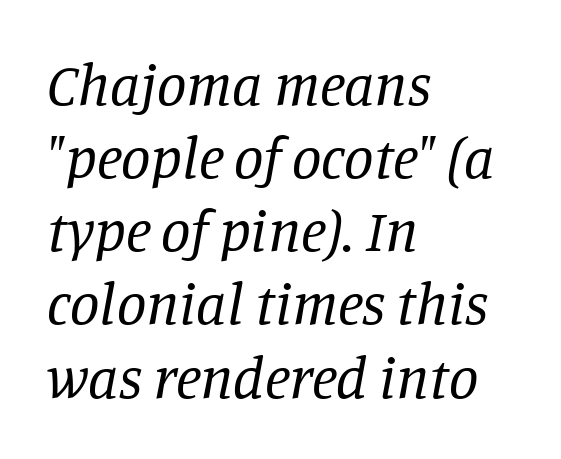
{"serif": "yes", "italic": "yes", "lean": "right", "slant_degrees": 11, "bold": "no", "weight": "regular", "width": "normal", "stroke_contrast": "low", "x_height": "large", "monospaced": "no", "underline": "no", "align": "left", "line_spacing_ratio": 1.24, "letter_spacing": "normal", "letter_spacing_em": 0.0, "glyph_px": 59}
